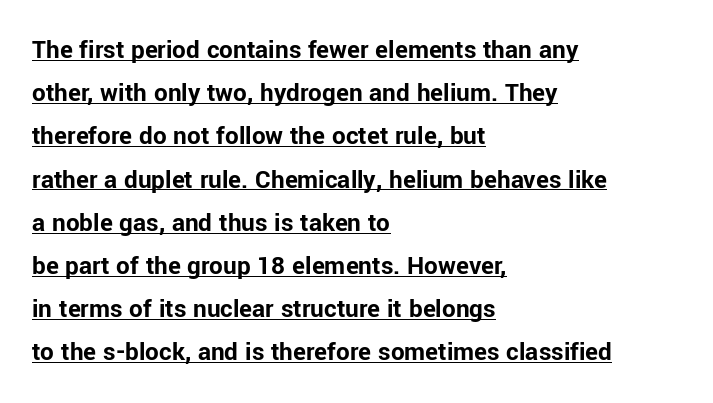
The image shows 27 px bold type, upright; set left-aligned, normal line spacing (1.6x), normal letter spacing, underlined.
